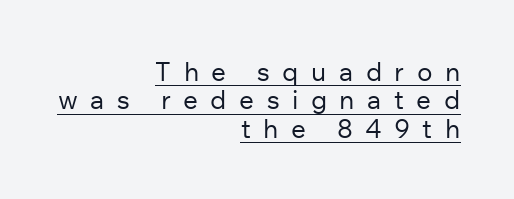
{"italic": "no", "bold": "no", "underline": "yes", "align": "right", "line_spacing": "tight", "line_spacing_ratio": 1.09, "letter_spacing": "wide", "letter_spacing_em": 0.48, "glyph_px": 26}
